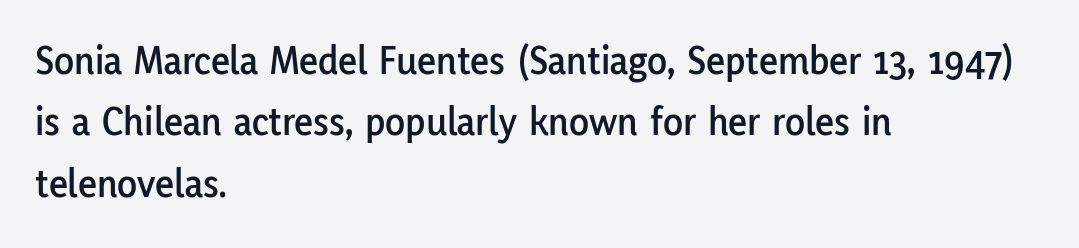
The designer left line spacing at the default. Honestly, there is no underline to notice here at all. These lines were composed using upright roman letters. Does extra space separate the letters? No, they use regular spacing. Where is the straight margin? On the left. Do the characters align in a grid? No, the font is proportional.
